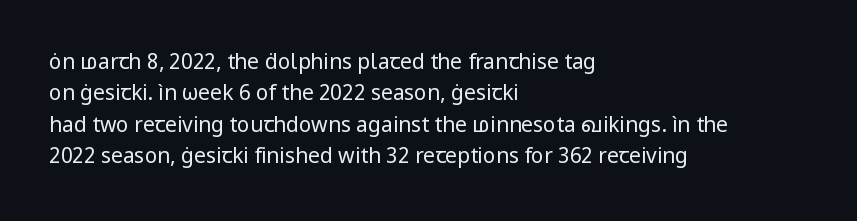
Ordinary non-slanted type is in use. Honestly, the row spacing looks completely unremarkable. These lines keep a tight, regular rhythm from letter to letter. These lines stack with their left ends in a neat column.
